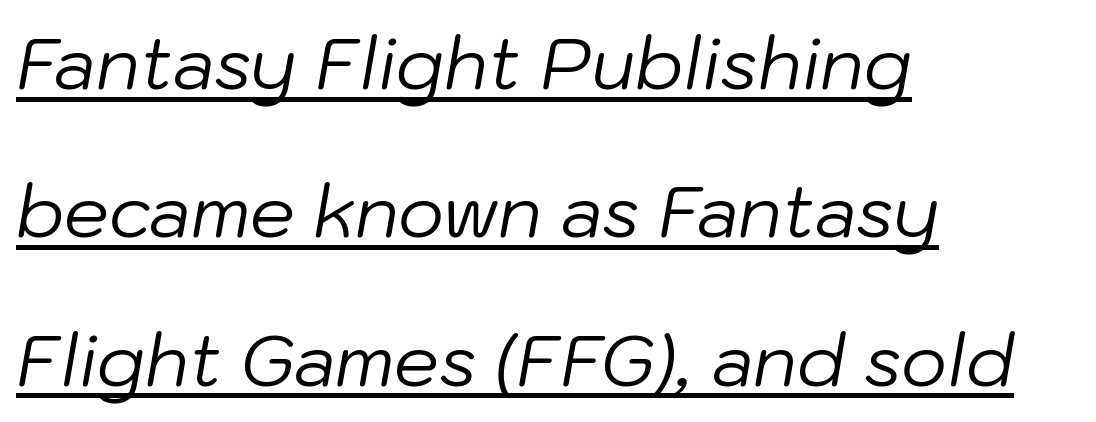
Q: Is the text bold? A: No.
Q: Is the text italic (slanted)? A: Yes, it leans right by about 10 degrees.
Q: Is the text underlined? A: Yes.
Q: How is the paragraph aligned? A: Left-aligned.
Q: Is the spacing between letters normal or unusually wide? A: Normal.
Q: Is the spacing between lines tight, normal or loose? A: Loose.
Q: Width (condensed, normal, or wide)? A: Normal.
Q: Stroke contrast? A: Low.
Q: x-height? A: Medium.
Q: Monospaced? A: No.
